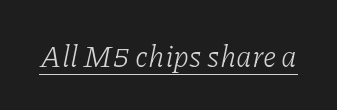
The image shows 30 px light serif type, italic (leaning right); set normal letter spacing, underlined; low stroke contrast and a medium x-height.
